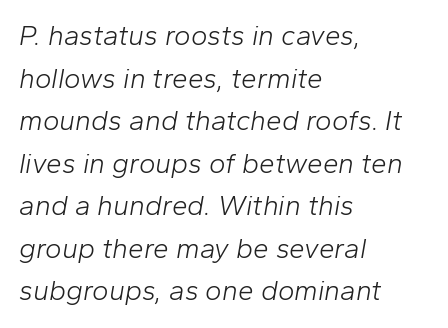
{"italic": "yes", "lean": "right", "slant_degrees": 10, "bold": "no", "weight": "light", "width": "normal", "stroke_contrast": "low", "x_height": "medium", "monospaced": "no", "underline": "no", "align": "left", "line_spacing": "normal", "line_spacing_ratio": 1.52, "letter_spacing": "normal", "letter_spacing_em": 0.0, "glyph_px": 28}
